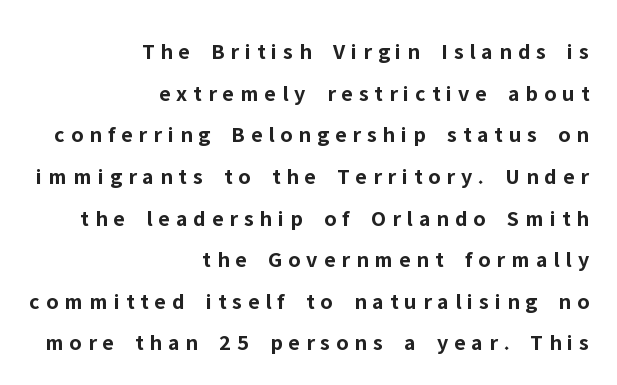
Q: Is the text bold? A: Yes.
Q: Is the text italic (slanted)? A: No, it is upright.
Q: Is the text underlined? A: No.
Q: How is the paragraph aligned? A: Right-aligned.
Q: Is the spacing between letters normal or unusually wide? A: Unusually wide.
